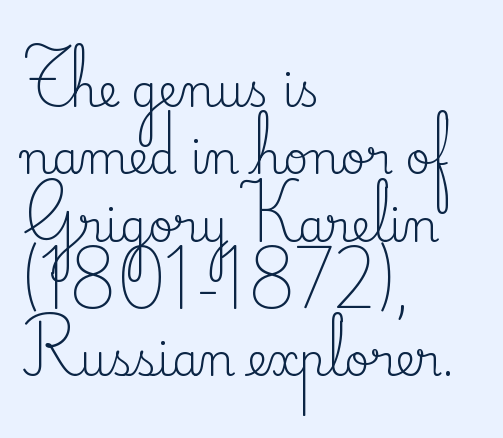
Q: Is the text bold? A: No.
Q: Is the text italic (slanted)? A: No, it is upright.
Q: Is the typeface a serif or a sans-serif typeface? A: Serif.
Q: Is the text underlined? A: No.
Q: How is the paragraph aligned? A: Left-aligned.
Q: Is the spacing between letters normal or unusually wide? A: Normal.
Q: Is the spacing between lines tight, normal or loose? A: Normal.
Q: Width (condensed, normal, or wide)? A: Normal.
Q: Stroke contrast? A: Medium.
Q: x-height? A: Small.
Q: Monospaced? A: No.
